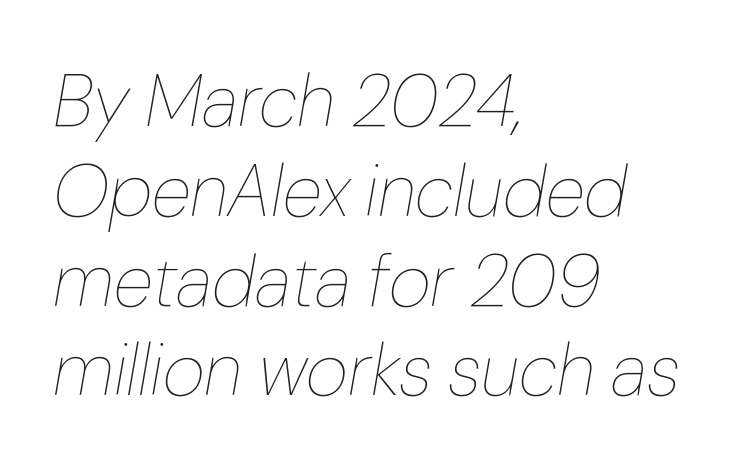
{"italic": "yes", "lean": "right", "slant_degrees": 10, "bold": "no", "weight": "thin", "width": "normal", "stroke_contrast": "low", "x_height": "medium", "monospaced": "no", "underline": "no", "align": "left", "line_spacing_ratio": 1.23, "letter_spacing": "normal", "letter_spacing_em": 0.0, "glyph_px": 73}
